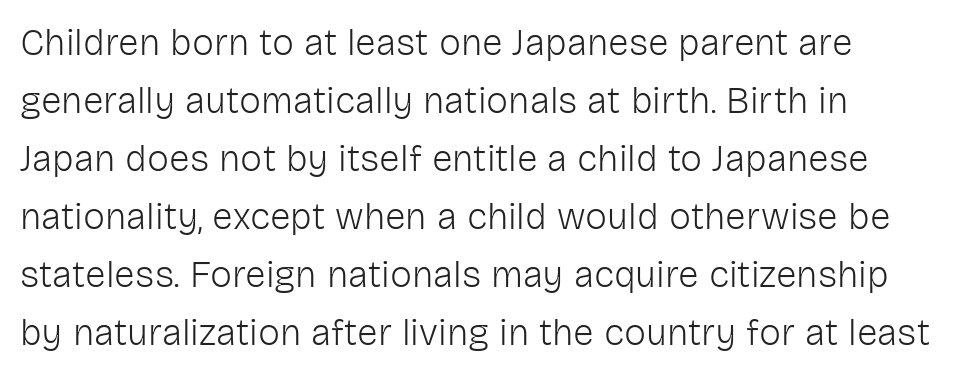
The image shows 37 px light sans-serif type, upright; set left-aligned, normal line spacing (1.57x), normal letter spacing, not underlined; low stroke contrast and a medium x-height.
